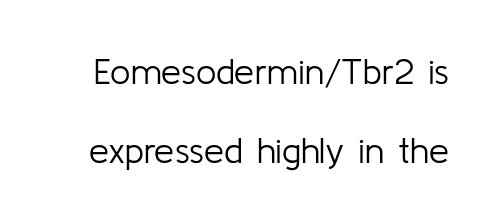
The passage shown is typeset with a sans-serif family. On a weight scale, this lands at 450 or below. Airy leading. The lettering stays uniformly vertical, giving the passage a roman look. Descender tails drop into unmarked territory.
